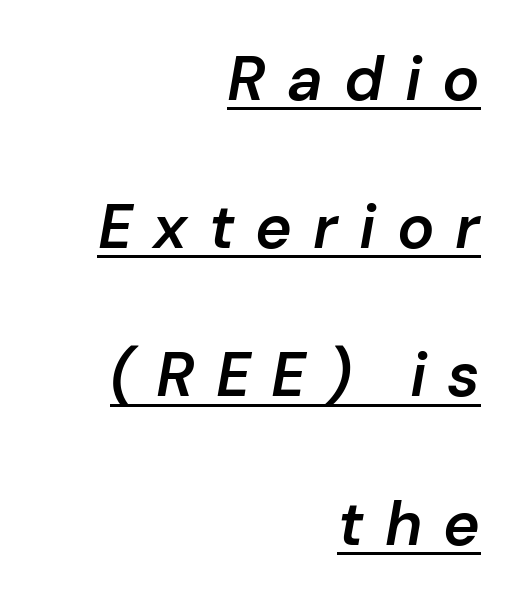
Every letter is mildly thick-stroked: semibold rather than bold. Has an underline been added? It has. Typeset ragged left — the right edge is the straight one. Style check: oblique.
